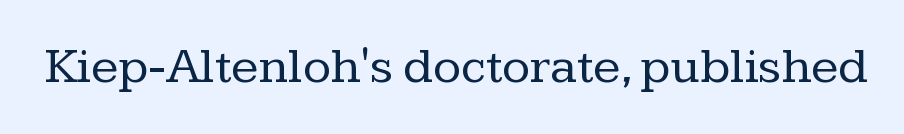
{"serif": "yes", "italic": "no", "bold": "no", "weight": "regular", "width": "normal", "stroke_contrast": "low", "x_height": "medium", "monospaced": "no", "underline": "no", "letter_spacing": "normal", "letter_spacing_em": 0.0, "glyph_px": 51}
